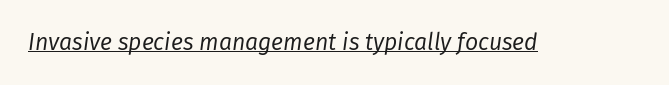
Compared with ordinary roman type, these characters are visibly tilted. Caption: face not bold, strokes unweighted. The specimen includes a rule beneath the text block's lines. Compared with typical body copy, the letter spacing here is the same.
